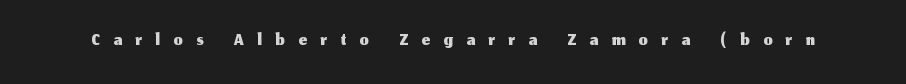
{"serif": "no", "italic": "no", "width": "normal", "stroke_contrast": "medium", "x_height": "medium", "monospaced": "no", "underline": "no", "letter_spacing": "wide", "letter_spacing_em": 0.47, "glyph_px": 29}
